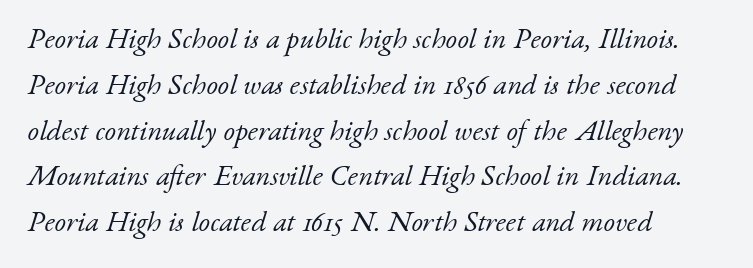
The image shows 29 px light serif type, italic (leaning right); set left-aligned, normal line spacing (1.58x), normal letter spacing, not underlined; low stroke contrast and a small x-height.
